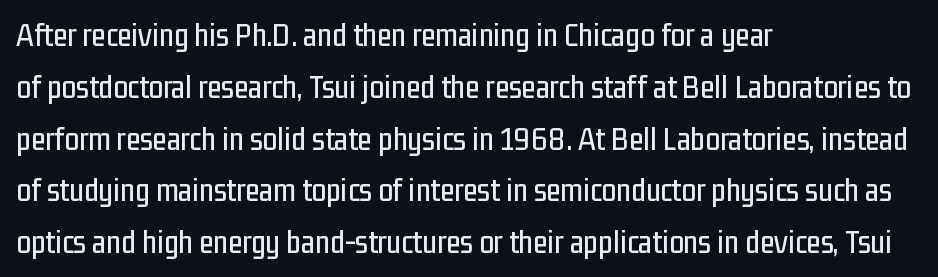
{"serif": "no", "italic": "no", "width": "condensed", "stroke_contrast": "low", "x_height": "medium", "monospaced": "no", "underline": "no", "align": "left", "line_spacing": "normal", "line_spacing_ratio": 1.57, "letter_spacing": "normal", "letter_spacing_em": 0.0, "glyph_px": 33}
